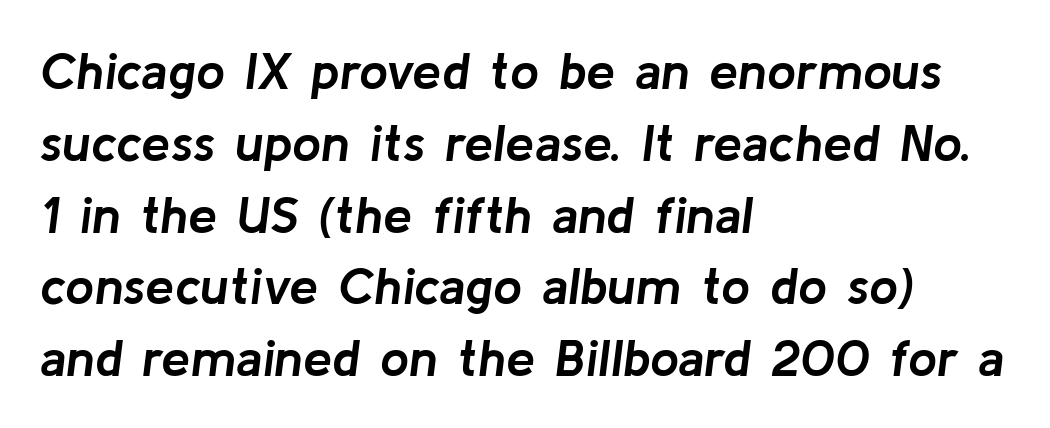
{"italic": "yes", "lean": "right", "slant_degrees": 8, "bold": "yes", "weight": "semibold", "width": "normal", "stroke_contrast": "low", "x_height": "medium", "monospaced": "no", "underline": "no", "align": "left", "line_spacing": "normal", "line_spacing_ratio": 1.38, "letter_spacing": "normal", "letter_spacing_em": 0.0, "glyph_px": 52}
